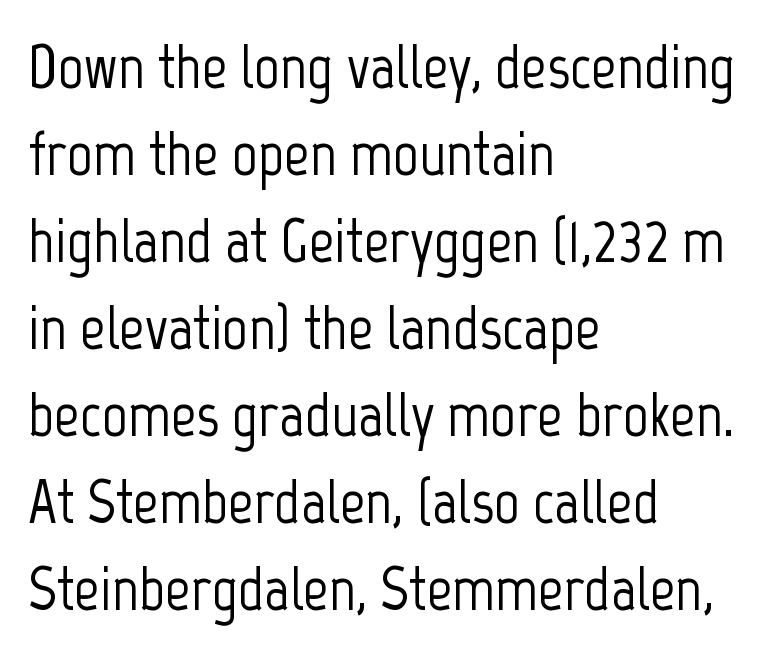
These lines are rendered in a variable-pitch font. Each new line begins a customary step beneath the previous one. What stands out about the letter spacing? Nothing — it is the standard amount. The axis of the letterforms is exactly vertical. The text was rendered using a sans face with plain stroke endings.
